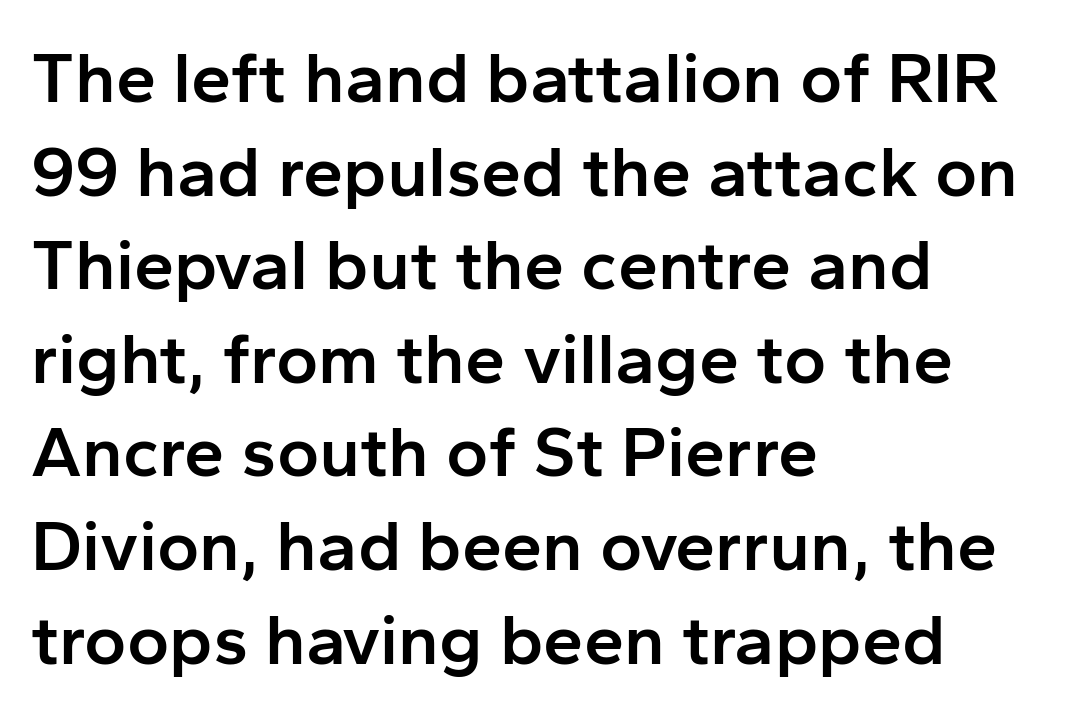
The image shows 72 px semibold sans-serif type, upright; set left-aligned, normal line spacing (1.3x), normal letter spacing, not underlined; low stroke contrast and a medium x-height.
